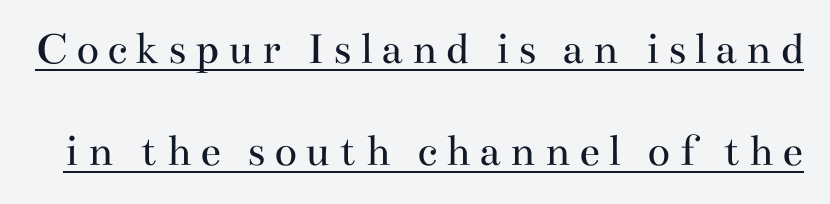
{"serif": "yes", "italic": "no", "bold": "no", "weight": "regular", "width": "wide", "stroke_contrast": "medium", "x_height": "small", "monospaced": "no", "underline": "yes", "line_spacing": "loose", "line_spacing_ratio": 2.17, "glyph_px": 47}
